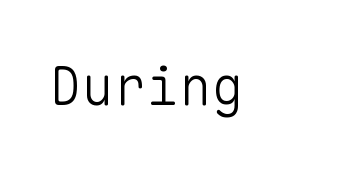
The image shows 54 px light sans-serif type, upright, monospaced; set normal letter spacing, not underlined; low stroke contrast and a medium x-height.
